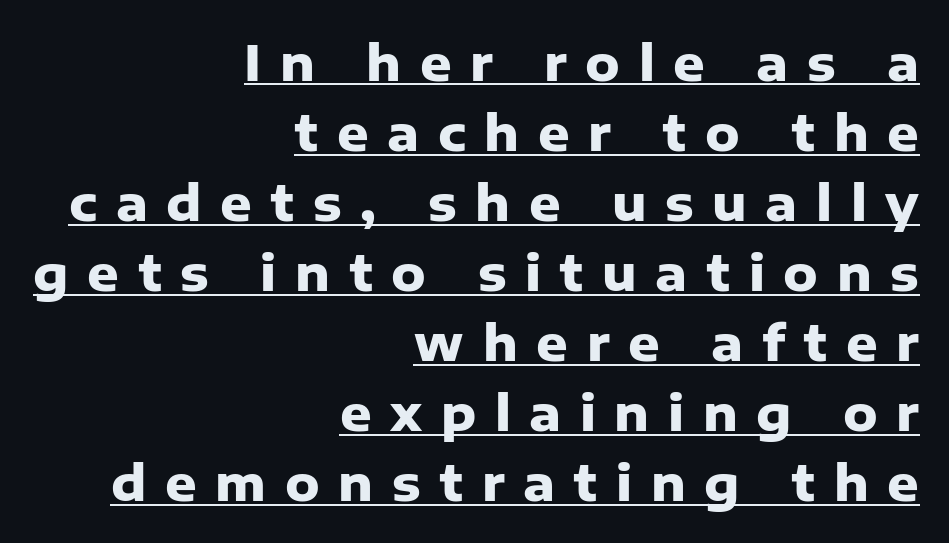
Q: Is the text bold? A: Yes.
Q: Is the text italic (slanted)? A: No, it is upright.
Q: Is the typeface a serif or a sans-serif typeface? A: Sans-serif.
Q: Is the text underlined? A: Yes.
Q: How is the paragraph aligned? A: Right-aligned.
Q: Is the spacing between letters normal or unusually wide? A: Unusually wide.
Q: Is the spacing between lines tight, normal or loose? A: Normal.
Q: Width (condensed, normal, or wide)? A: Normal.
Q: Stroke contrast? A: Low.
Q: x-height? A: Medium.
Q: Monospaced? A: No.
